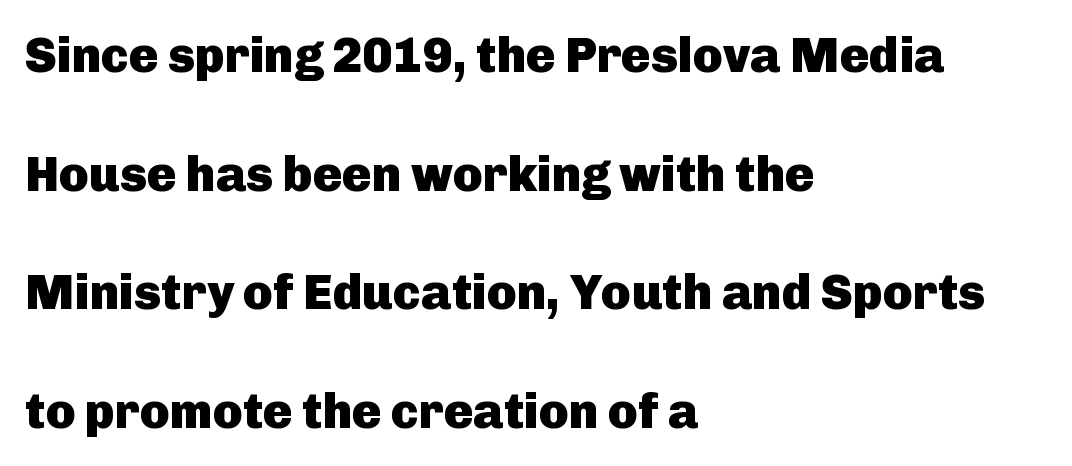
Q: Is the text bold? A: Yes.
Q: Is the text italic (slanted)? A: No, it is upright.
Q: Is the typeface a serif or a sans-serif typeface? A: Sans-serif.
Q: Is the text underlined? A: No.
Q: How is the paragraph aligned? A: Left-aligned.
Q: Is the spacing between letters normal or unusually wide? A: Normal.
Q: Is the spacing between lines tight, normal or loose? A: Loose.
Q: Width (condensed, normal, or wide)? A: Normal.
Q: Stroke contrast? A: Low.
Q: x-height? A: Medium.
Q: Monospaced? A: No.
